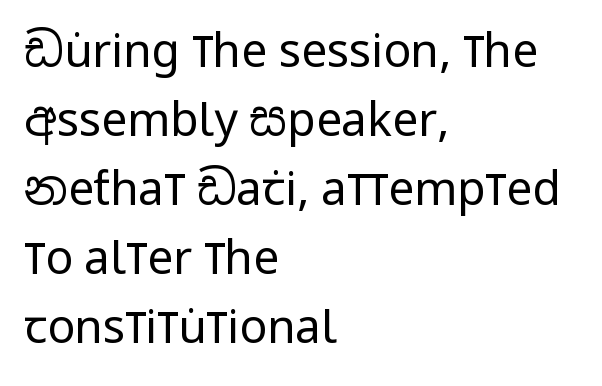
{"serif": "no", "italic": "no", "bold": "no", "weight": "regular", "width": "condensed", "stroke_contrast": "low", "x_height": "large", "monospaced": "no", "underline": "no", "align": "left", "line_spacing": "normal", "line_spacing_ratio": 1.5, "letter_spacing": "normal", "letter_spacing_em": 0.0, "glyph_px": 46}
